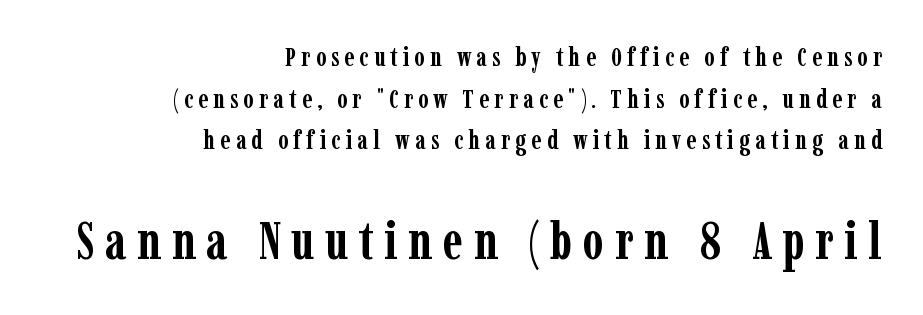
{"serif": "yes", "italic": "no", "bold": "yes", "weight": "semibold", "width": "condensed", "stroke_contrast": "low", "x_height": "medium", "monospaced": "no", "underline": "no", "align": "right", "line_spacing": "normal", "line_spacing_ratio": 1.6, "letter_spacing": "wide", "letter_spacing_em": 0.2, "larger_block": "second", "size_ratio": 2.04, "glyph_px": 53}
